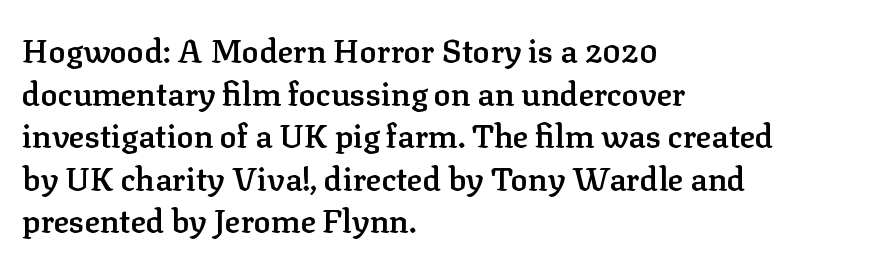
The image shows 32 px semibold serif type, upright; set left-aligned, normal line spacing (1.33x), normal letter spacing, not underlined; low stroke contrast and a medium x-height.
